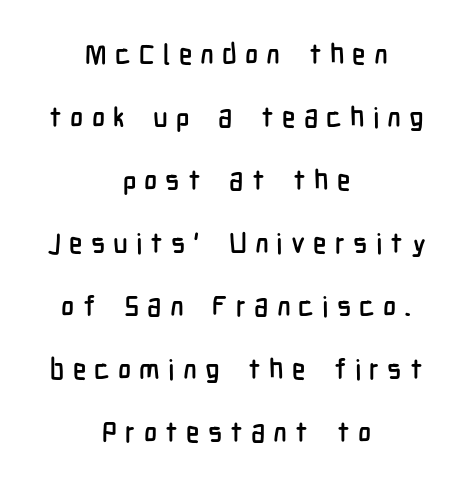
Interline gaps are noticeably wide in this sample. Think of a printed novel: that variable character pitch is what you see here. The typography opts for an upright posture over an oblique one. Beneath every word, the page is bare. There is plenty of visible air inserted between adjacent glyphs.
